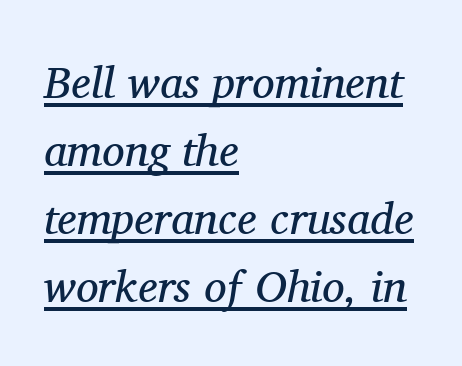
{"serif": "yes", "italic": "yes", "lean": "right", "slant_degrees": 11, "bold": "no", "weight": "regular", "width": "normal", "stroke_contrast": "medium", "x_height": "medium", "monospaced": "no", "underline": "yes", "align": "left", "line_spacing": "normal", "line_spacing_ratio": 1.51, "letter_spacing": "normal", "letter_spacing_em": 0.0, "glyph_px": 45}
